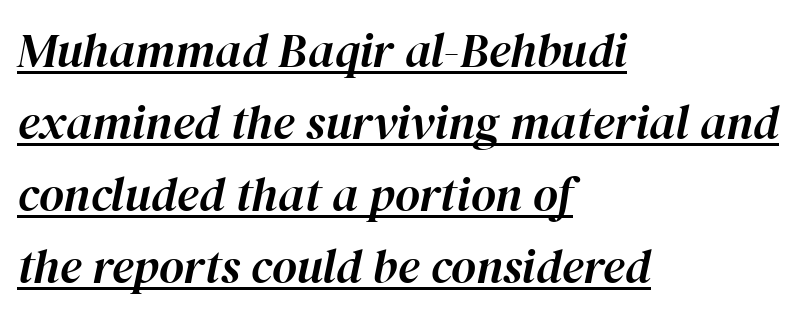
{"italic": "yes", "lean": "right", "slant_degrees": 12, "width": "normal", "stroke_contrast": "high", "x_height": "medium", "monospaced": "no", "underline": "yes", "align": "left", "line_spacing": "normal", "line_spacing_ratio": 1.5, "letter_spacing": "normal", "letter_spacing_em": 0.0, "glyph_px": 48}
